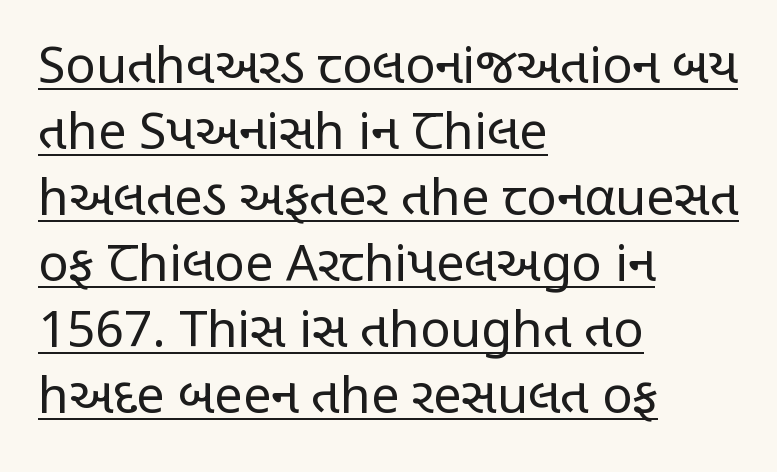
The image shows 50 px regular-weight, condensed sans-serif type, upright; set left-aligned, normal line spacing (1.32x), normal letter spacing, underlined; low stroke contrast and a large x-height.
